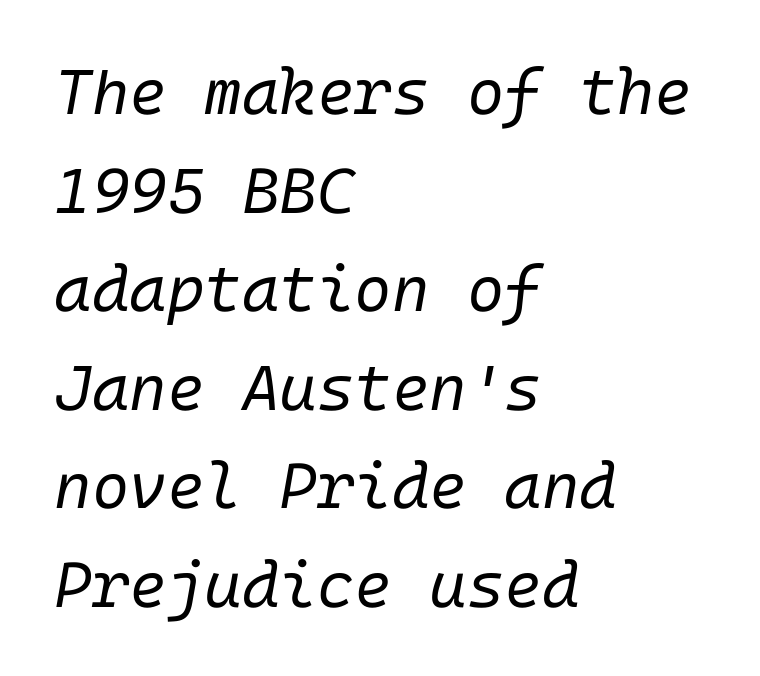
The image shows 64 px regular-weight type, italic (leaning right); set left-aligned, normal line spacing (1.54x), normal letter spacing, not underlined; low stroke contrast and a medium x-height.
